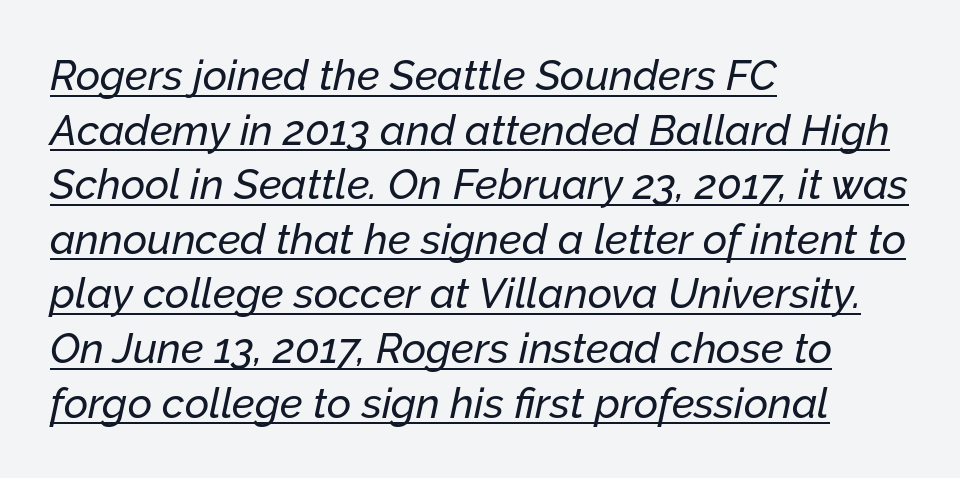
Short and long lines alike share a common starting point at left. Summary of vertical rhythm: regular, with standard interline spacing. The letters are slanted; this is an italic face. Nothing unusual about the tracking: characters are spaced as the font intends.
